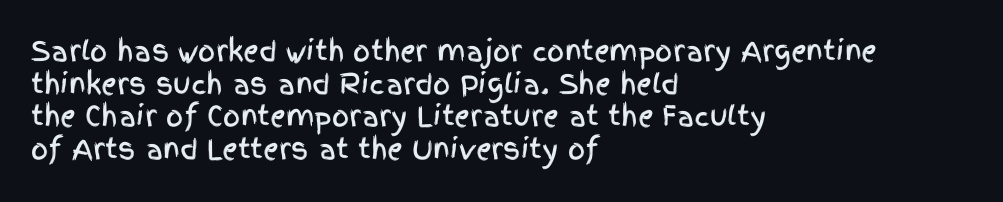
Words float on clear page, feet unadorned. Words appear dense and cohesive because spacing is normal. The lettering holds an erect, upright posture throughout. If you drew a ruler down the left edge, every line would touch it.
